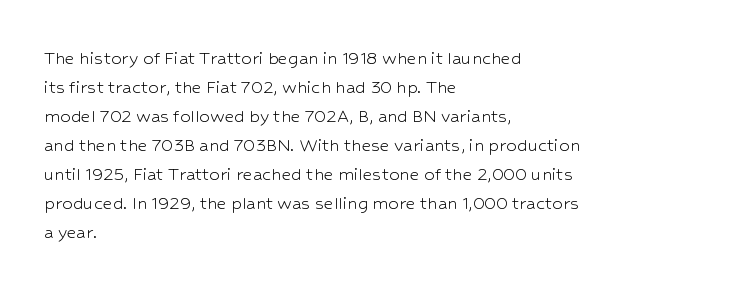
Letters rest on an invisible, unmarked baseline. Heaviness? Minimal to ordinary, like unemphasized prose. The rendering anchors every line to the left-hand side. The line-height multiplier appears to be the usual default.
